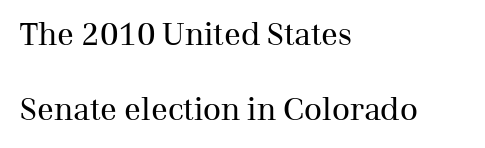
{"serif": "yes", "italic": "no", "bold": "no", "weight": "regular", "width": "normal", "stroke_contrast": "medium", "x_height": "medium", "monospaced": "no", "underline": "no", "align": "left", "line_spacing": "loose", "line_spacing_ratio": 2.43, "letter_spacing": "normal", "letter_spacing_em": 0.0, "glyph_px": 31}
